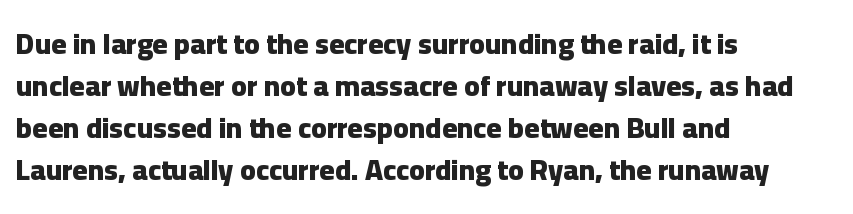
{"serif": "no", "italic": "no", "bold": "yes", "weight": "heavy", "width": "normal", "stroke_contrast": "low", "x_height": "medium", "monospaced": "no", "underline": "no", "align": "left", "line_spacing": "normal", "line_spacing_ratio": 1.45, "letter_spacing": "normal", "letter_spacing_em": 0.0, "glyph_px": 29}
